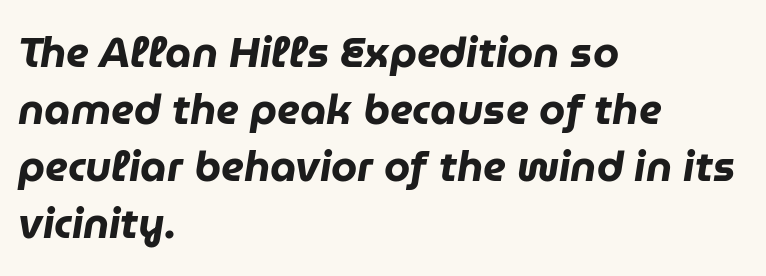
Q: Is the text bold? A: Yes.
Q: Is the text italic (slanted)? A: Yes, it leans right by about 9 degrees.
Q: Is the text underlined? A: No.
Q: How is the paragraph aligned? A: Left-aligned.
Q: Is the spacing between letters normal or unusually wide? A: Normal.
Q: Is the spacing between lines tight, normal or loose? A: Normal.
Q: Width (condensed, normal, or wide)? A: Normal.
Q: Stroke contrast? A: Low.
Q: x-height? A: Medium.
Q: Monospaced? A: No.
